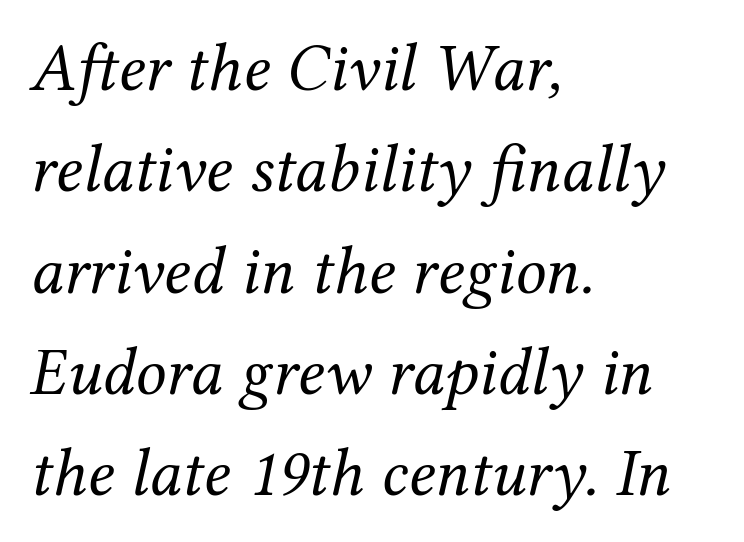
A typesetter would call this leading conventional body-copy spacing. Weight class: somewhere from thin through regular. Each letter keeps its own natural width here, so spacing adapts to shape. There's an unmistakable incline to the writing here. Plain, unruled lines of type. To sum up the face: it has serifs.
